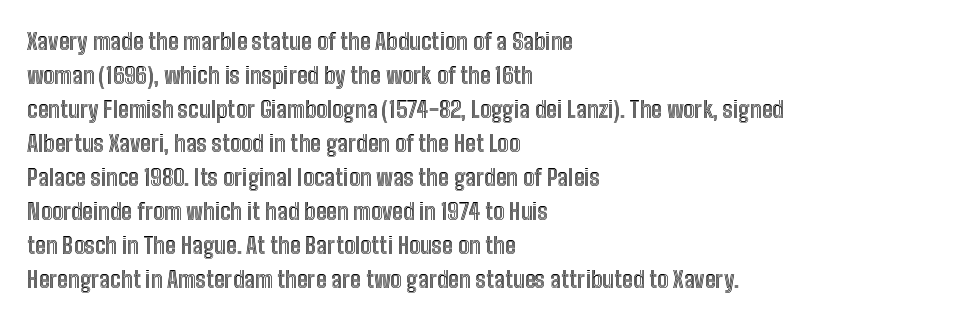
Clear beneath every line of the passage. Notice how descenders clear the ascenders below comfortably — that's standard leading. In terms of letterspacing, this is plain default setting. The lettering stays uniformly vertical, giving the passage a roman look. The lines in this sample share a left origin and differ only in where they stop.
